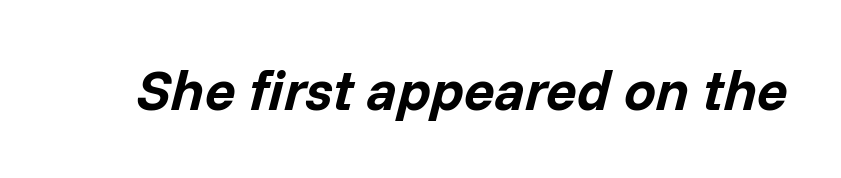
Q: Is the text bold? A: Yes.
Q: Is the text italic (slanted)? A: Yes, it leans right by about 14 degrees.
Q: Is the text underlined? A: No.
Q: Is the spacing between letters normal or unusually wide? A: Normal.
Q: Width (condensed, normal, or wide)? A: Normal.
Q: Stroke contrast? A: Low.
Q: x-height? A: Medium.
Q: Monospaced? A: No.
